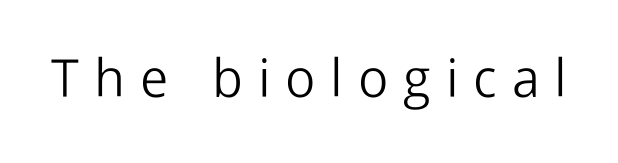
The image shows 53 px light sans-serif type, upright; set unusually wide letter spacing (+0.28 em), not underlined; low stroke contrast and a medium x-height.
